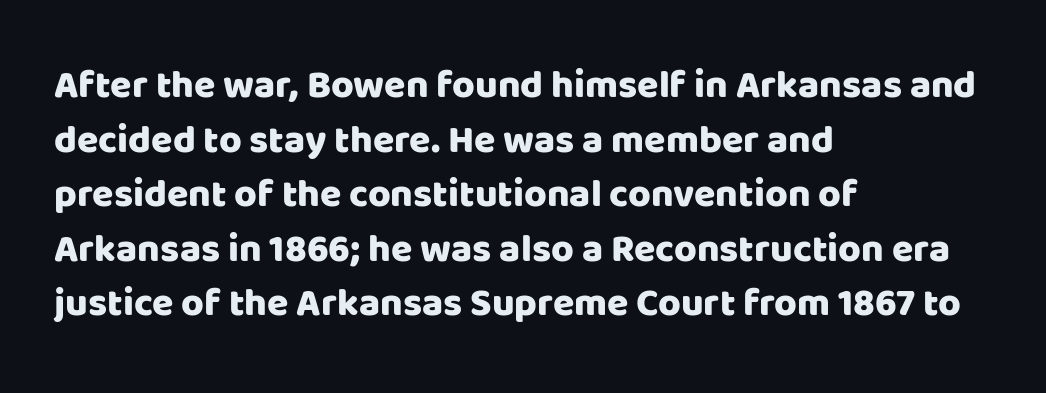
{"serif": "no", "italic": "no", "width": "normal", "stroke_contrast": "low", "x_height": "large", "monospaced": "no", "underline": "no", "align": "left", "line_spacing": "normal", "line_spacing_ratio": 1.4, "letter_spacing": "normal", "letter_spacing_em": 0.0, "glyph_px": 39}
